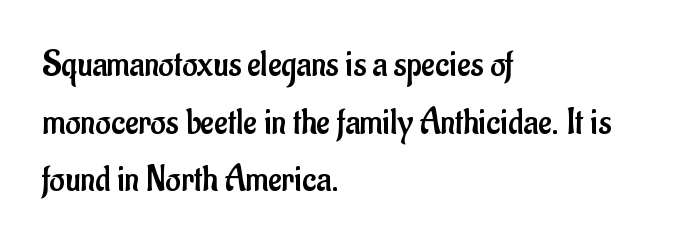
{"serif": "no", "italic": "no", "bold": "no", "weight": "regular", "width": "condensed", "stroke_contrast": "low", "x_height": "small", "monospaced": "no", "underline": "no", "align": "left", "line_spacing": "normal", "line_spacing_ratio": 1.56, "letter_spacing": "normal", "letter_spacing_em": 0.0, "glyph_px": 37}
